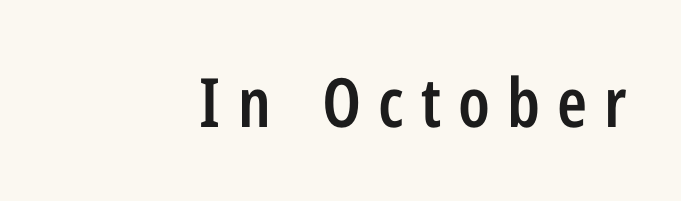
{"serif": "no", "italic": "no", "bold": "semi", "weight": "semibold", "width": "condensed", "stroke_contrast": "low", "x_height": "medium", "monospaced": "no", "underline": "no", "align": "right", "letter_spacing": "wide", "letter_spacing_em": 0.25, "glyph_px": 68}
